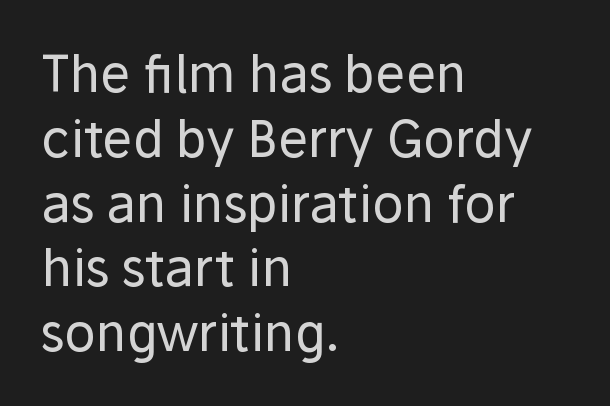
Q: Is the text bold? A: No.
Q: Is the text italic (slanted)? A: No, it is upright.
Q: Is the typeface a serif or a sans-serif typeface? A: Sans-serif.
Q: Is the text underlined? A: No.
Q: How is the paragraph aligned? A: Left-aligned.
Q: Is the spacing between letters normal or unusually wide? A: Normal.
Q: Is the spacing between lines tight, normal or loose? A: Normal.
Q: Width (condensed, normal, or wide)? A: Normal.
Q: Stroke contrast? A: Low.
Q: x-height? A: Medium.
Q: Monospaced? A: No.
